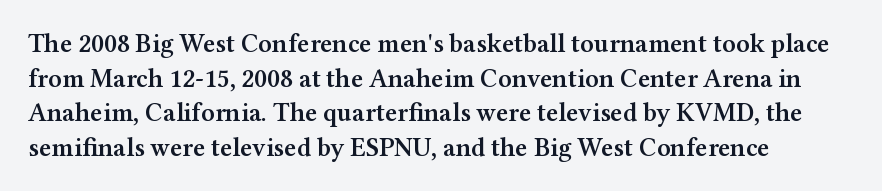
The glyphs have the mass of a demibold cut, below bold. Is the letter spacing exaggerated? No — it looks like the ordinary default. Which margin do the lines hug? The left one — the right edge is uneven. The rows are spaced the way most documents space them. Style check: upright. Has an underline been added? It has not.
